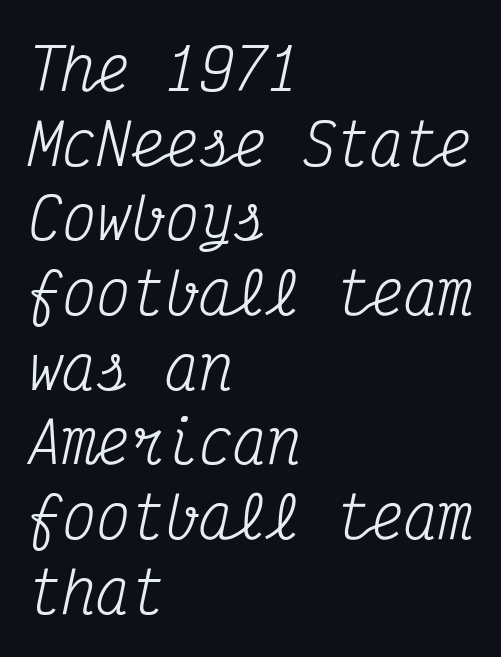
Q: Is the text bold? A: No.
Q: Is the text italic (slanted)? A: Yes, it leans right by about 12 degrees.
Q: Is the typeface a serif or a sans-serif typeface? A: Serif.
Q: Is the text underlined? A: No.
Q: How is the paragraph aligned? A: Left-aligned.
Q: Is the spacing between letters normal or unusually wide? A: Normal.
Q: Is the spacing between lines tight, normal or loose? A: Normal.
Q: Width (condensed, normal, or wide)? A: Condensed.
Q: Stroke contrast? A: Medium.
Q: x-height? A: Medium.
Q: Monospaced? A: Yes.
